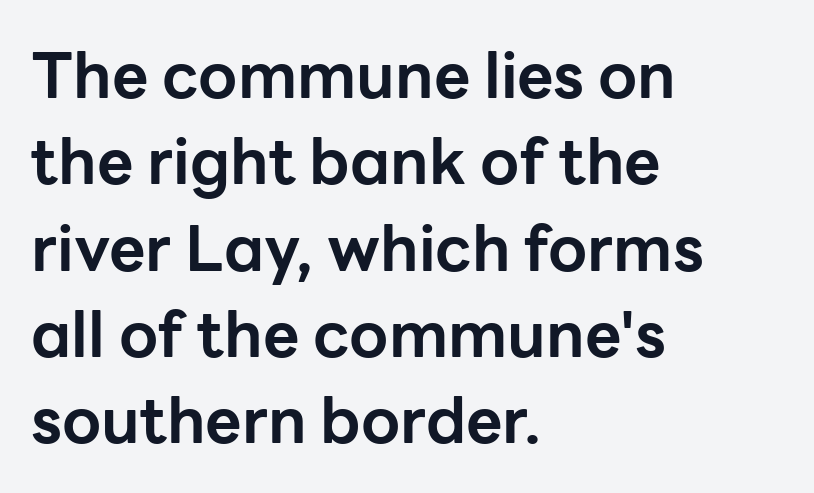
Spacing verdict: proportional, widths tailored to each character. Line beginnings align vertically; line endings do not. These lines are composed in type without serifs. Glance below the letters and you will spot only blank space. These words are printed bold, with thick strokes throughout. Whoever set this chose a conventional vertical rhythm.
